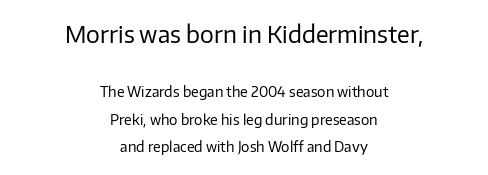
Horizontal bands of white between lines are thick stripes. Unmarked baselines from the first word to the last. Standard letterfit; no display-style spreading of the glyphs. Ascenders rise straight up at ninety degrees. Nothing heavy about these letters — not bold at all.
